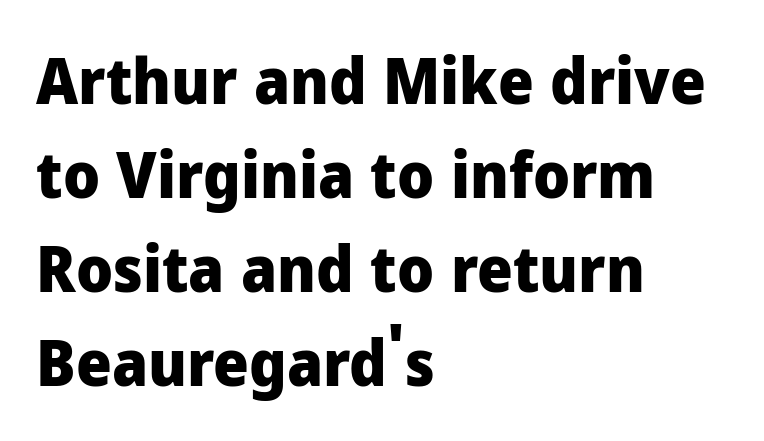
The tracking reads as untouched default to a designer's eye. Visually the block forms a straight wall on the left and a jagged coastline on the right. The letters advance in unequal steps, a hallmark of proportional type. The block of text has a typical density, with ordinary space between rows. The area under the type is left untouched.
